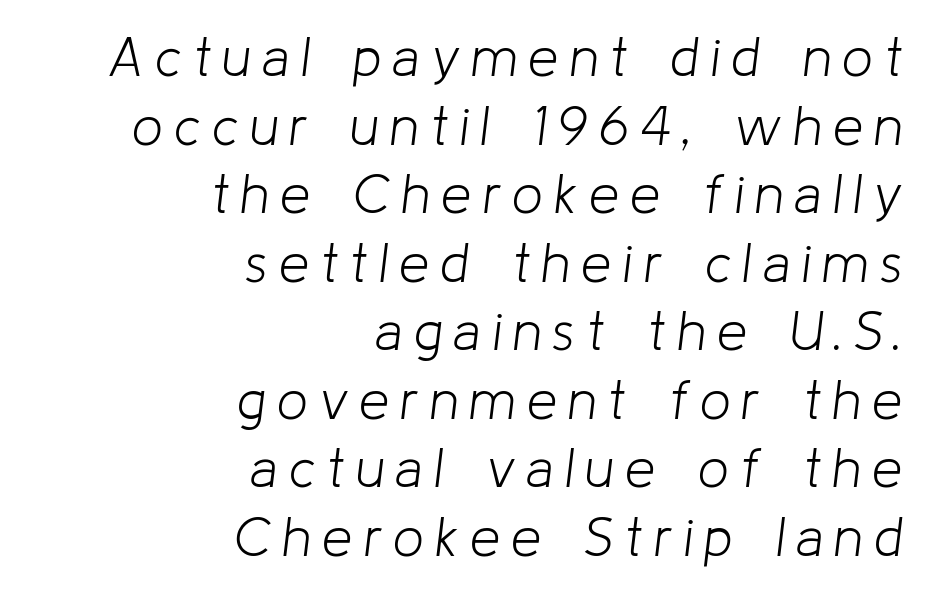
{"italic": "yes", "lean": "right", "slant_degrees": 8, "bold": "no", "weight": "light", "width": "normal", "stroke_contrast": "low", "x_height": "medium", "monospaced": "no", "underline": "no", "align": "right", "line_spacing": "normal", "line_spacing_ratio": 1.27, "letter_spacing": "wide", "letter_spacing_em": 0.21, "glyph_px": 54}
